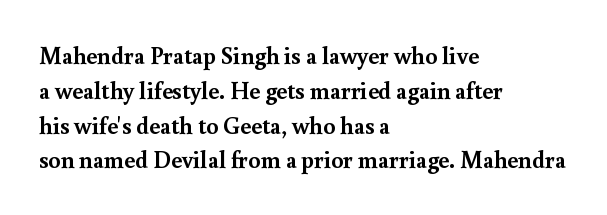
Q: Is the text bold? A: Yes.
Q: Is the text italic (slanted)? A: No, it is upright.
Q: Is the text underlined? A: No.
Q: How is the paragraph aligned? A: Left-aligned.
Q: Is the spacing between letters normal or unusually wide? A: Normal.
Q: Is the spacing between lines tight, normal or loose? A: Normal.
